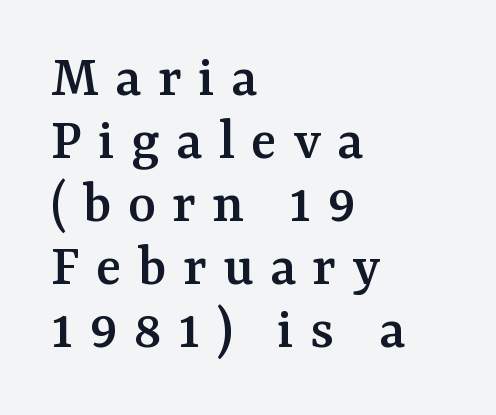
{"serif": "yes", "italic": "no", "width": "normal", "stroke_contrast": "medium", "x_height": "medium", "monospaced": "no", "underline": "no", "align": "left", "line_spacing": "tight", "line_spacing_ratio": 1.05, "letter_spacing": "wide", "letter_spacing_em": 0.27, "glyph_px": 60}
